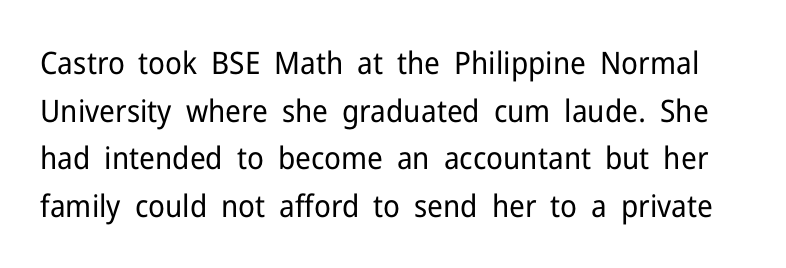
{"serif": "no", "italic": "no", "bold": "no", "weight": "regular", "width": "normal", "stroke_contrast": "low", "x_height": "medium", "monospaced": "no", "underline": "no", "line_spacing": "normal", "line_spacing_ratio": 1.54, "letter_spacing": "normal", "letter_spacing_em": 0.0, "glyph_px": 31}
